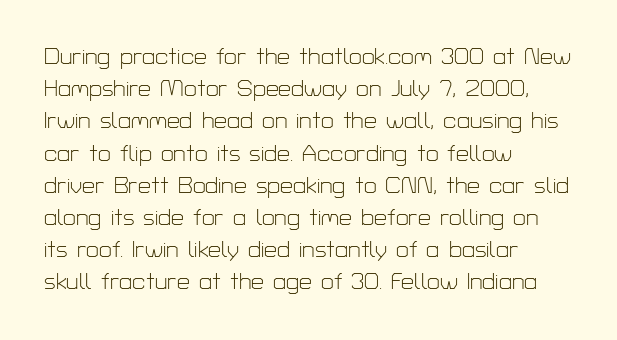
Regarding leading, the lines here are spaced in the standard way. The setting favours the left margin, as ordinary paragraphs usually do. The typeface has the unassuming heft of standard copy or less. The tracking reads as untouched default to a designer's eye. Type without underlining. Vertical strokes here are truly vertical.
